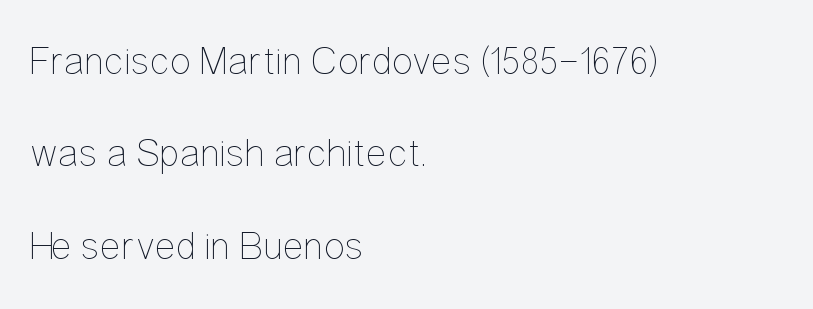
The image shows 40 px thin, condensed type, upright; set left-aligned, loose line spacing (2.31x), normal letter spacing, not underlined; low stroke contrast and a medium x-height.
